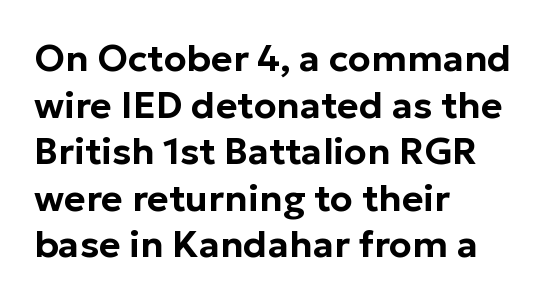
{"serif": "no", "italic": "no", "width": "normal", "stroke_contrast": "low", "x_height": "medium", "monospaced": "no", "underline": "no", "align": "left", "line_spacing": "normal", "line_spacing_ratio": 1.26, "letter_spacing": "normal", "letter_spacing_em": 0.0, "glyph_px": 37}
